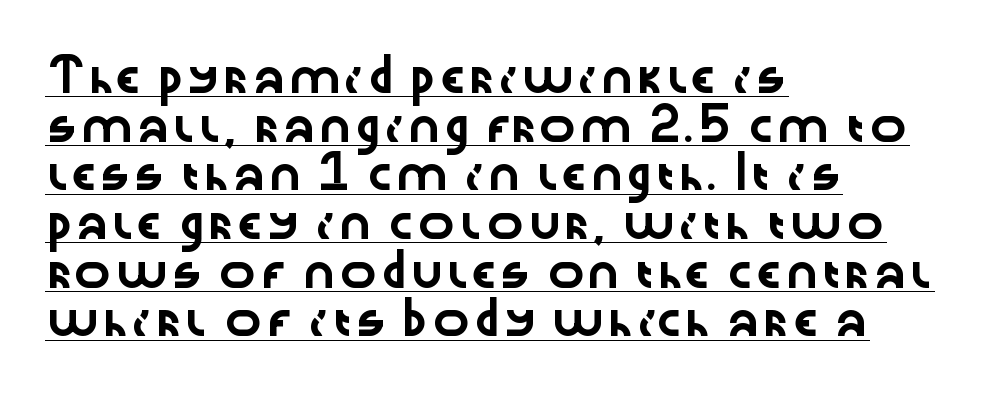
A rule runs beneath these lines of type. Casual observation: everything's shoved over to the left. Examine the stroke ends and you'll find no serifs. Vertical strokes here are truly vertical. Proportional: the letters do not fall into vertical columns. Does extra space separate the letters? No, they use regular spacing.
